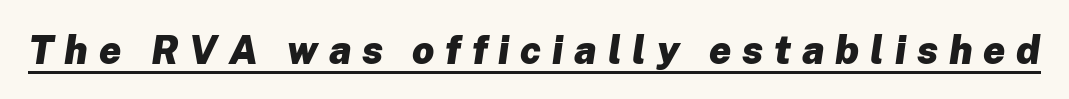
Here the glyphs are tracked loosely, breaking word shapes into spaced letters. Like a heading marked for emphasis, these lines bear an underscore. Weight: bold. If you drew a line through each stem, it would be angled. The face used here is proportionally spaced, like ordinary book or web type.
